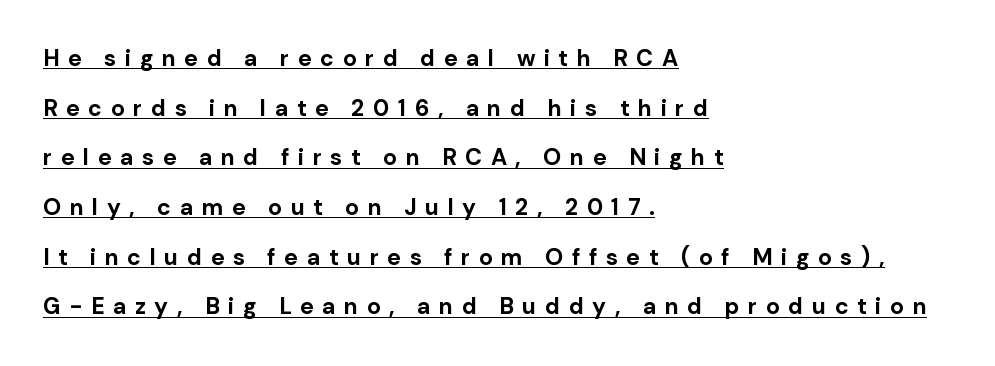
The image shows 23 px bold type, upright; set left-aligned, loose line spacing (2.16x), unusually wide letter spacing (+0.37 em), underlined.
